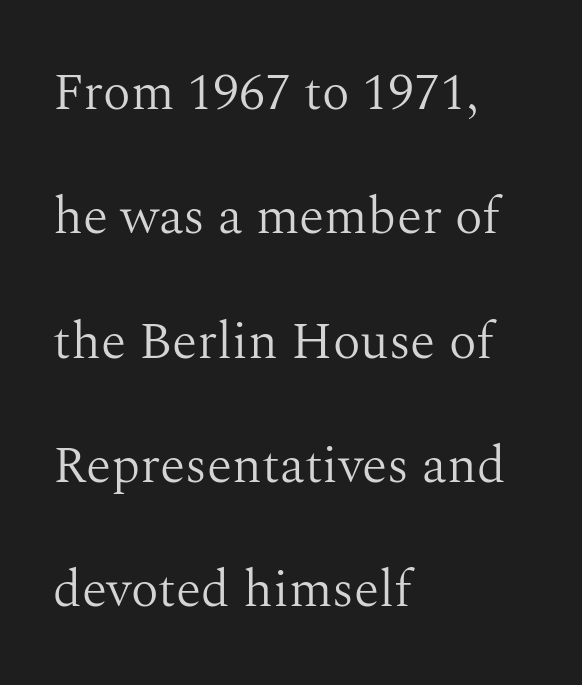
Q: Is the text bold? A: No.
Q: Is the text italic (slanted)? A: No, it is upright.
Q: Is the typeface a serif or a sans-serif typeface? A: Serif.
Q: Is the text underlined? A: No.
Q: How is the paragraph aligned? A: Left-aligned.
Q: Is the spacing between letters normal or unusually wide? A: Normal.
Q: Is the spacing between lines tight, normal or loose? A: Loose.
Q: Width (condensed, normal, or wide)? A: Normal.
Q: Stroke contrast? A: Medium.
Q: x-height? A: Medium.
Q: Monospaced? A: No.
